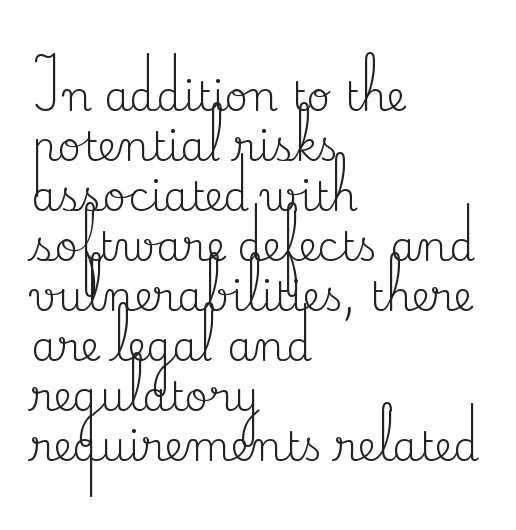
Q: Is the text bold? A: No.
Q: Is the text italic (slanted)? A: No, it is upright.
Q: Is the typeface a serif or a sans-serif typeface? A: Serif.
Q: Is the text underlined? A: No.
Q: How is the paragraph aligned? A: Left-aligned.
Q: Is the spacing between letters normal or unusually wide? A: Normal.
Q: Width (condensed, normal, or wide)? A: Normal.
Q: Stroke contrast? A: Medium.
Q: x-height? A: Small.
Q: Monospaced? A: No.
